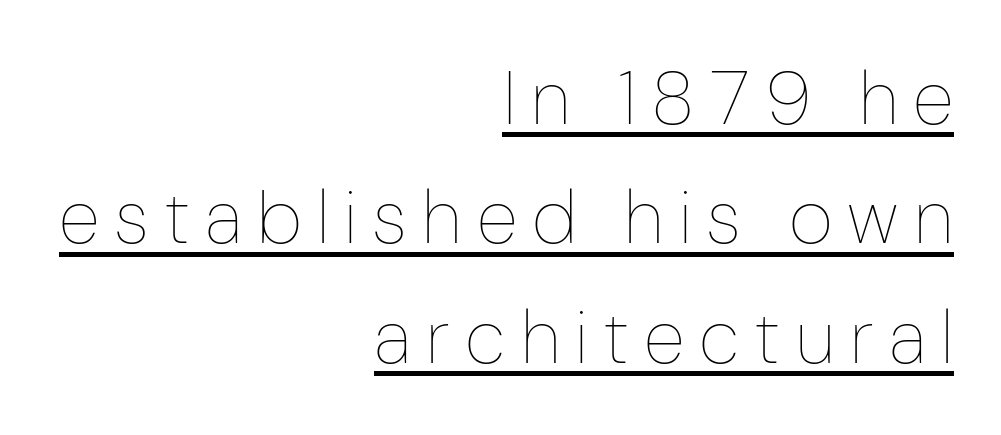
Baseline-to-baseline distance is the conventional proportion of letter height. Note the varied advance widths — an 'i' is clearly narrower than an 'm'. The strokes are not fattened; the text isn't bold. Each line of the rendering has a horizontal stroke beneath the glyphs. The type is letterspaced generously, with wide tracking.
